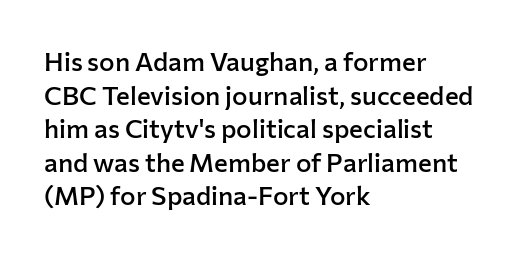
{"italic": "no", "bold": "semi", "underline": "no", "align": "left", "line_spacing": "normal", "line_spacing_ratio": 1.29, "letter_spacing": "normal", "letter_spacing_em": 0.0, "glyph_px": 26}
